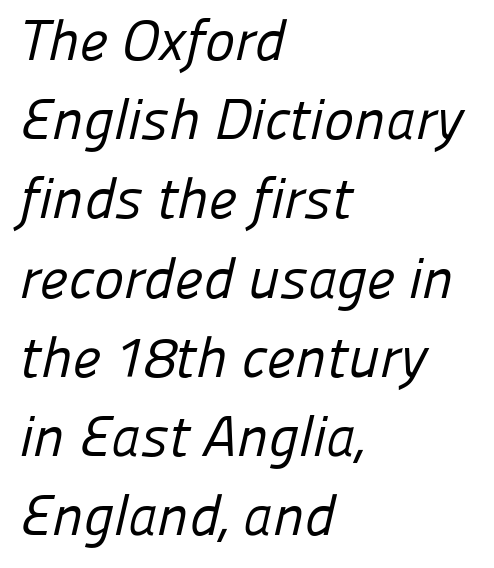
Q: Is the text bold? A: No.
Q: Is the typeface a serif or a sans-serif typeface? A: Sans-serif.
Q: Is the text underlined? A: No.
Q: How is the paragraph aligned? A: Left-aligned.
Q: Is the spacing between letters normal or unusually wide? A: Normal.
Q: Is the spacing between lines tight, normal or loose? A: Normal.
Q: Width (condensed, normal, or wide)? A: Normal.
Q: Stroke contrast? A: Low.
Q: x-height? A: Medium.
Q: Monospaced? A: No.
